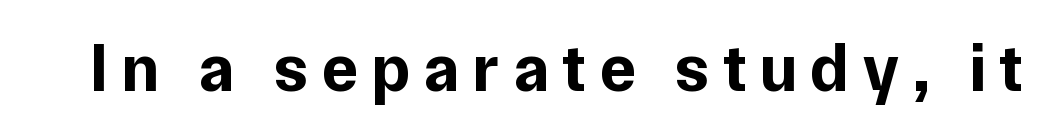
The image shows 68 px bold sans-serif type, upright; set not underlined; low stroke contrast and a medium x-height.
